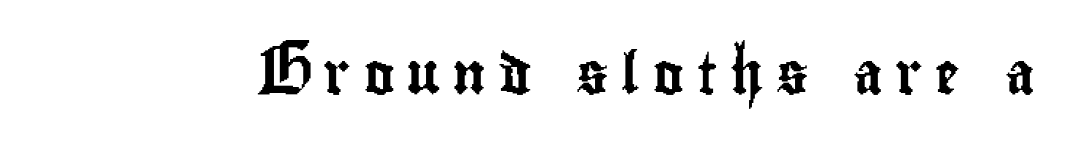
The image shows 41 px condensed sans-serif type, upright; set unusually wide letter spacing (+0.31 em), not underlined; low stroke contrast and a small x-height.
